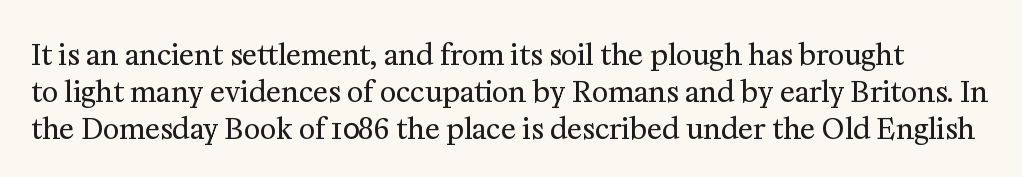
{"serif": "yes", "italic": "no", "bold": "no", "weight": "regular", "width": "normal", "stroke_contrast": "medium", "x_height": "medium", "monospaced": "no", "underline": "no", "line_spacing": "normal", "line_spacing_ratio": 1.33, "letter_spacing": "normal", "letter_spacing_em": 0.0, "glyph_px": 28}
